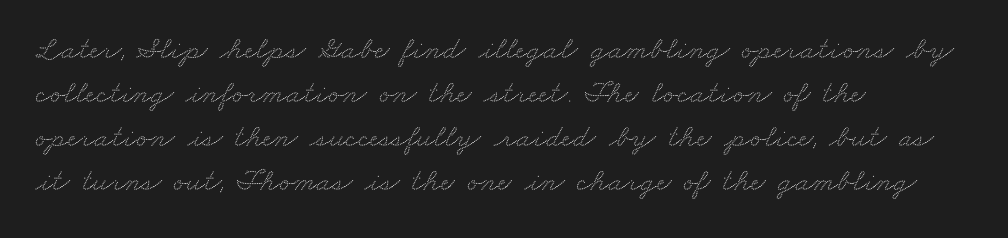
{"serif": "yes", "width": "wide", "stroke_contrast": "medium", "x_height": "small", "monospaced": "no", "underline": "no", "align": "left", "line_spacing": "normal", "line_spacing_ratio": 1.38, "letter_spacing": "normal", "letter_spacing_em": 0.0, "glyph_px": 32}
